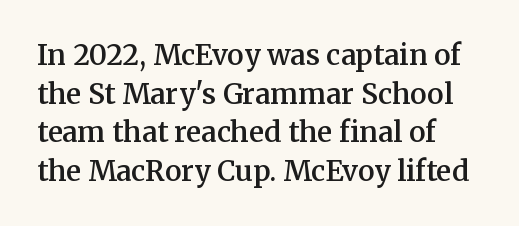
Letterform terminals end in serifs throughout the passage. This sample has the flowing, uneven cadence of proportional lettering. Tall strokes in this sample are plumb rather than angled. Alignment: flush left.
